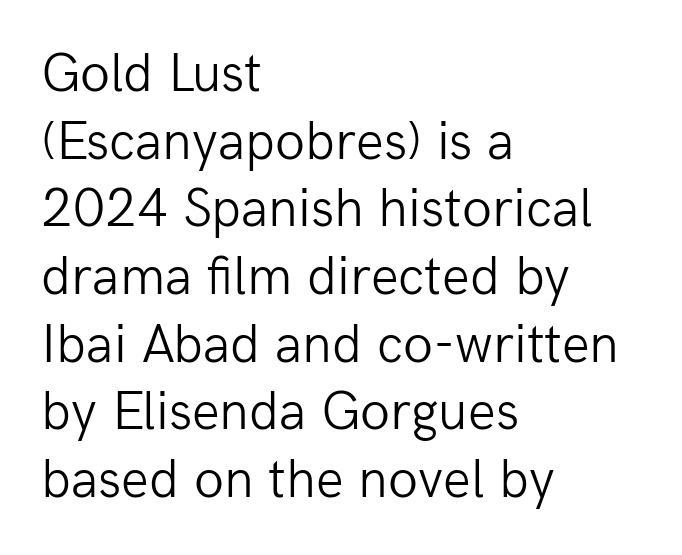
{"serif": "no", "italic": "no", "bold": "no", "weight": "light", "width": "normal", "stroke_contrast": "low", "x_height": "medium", "monospaced": "no", "underline": "no", "align": "left", "line_spacing_ratio": 1.23, "letter_spacing": "normal", "letter_spacing_em": 0.0, "glyph_px": 55}
